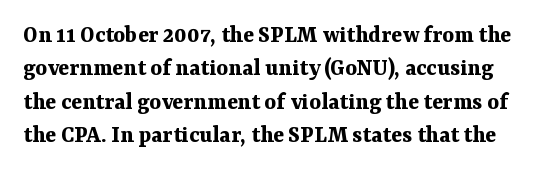
These lines carry a lot of weight — the face is fully bold. Lines of text with bare space underneath. Does the lettering tilt? It doesn't — this is upright. The rendering uses a moderate line-height, typical for paragraphs. Characters follow at the spacing the type designer built in.
